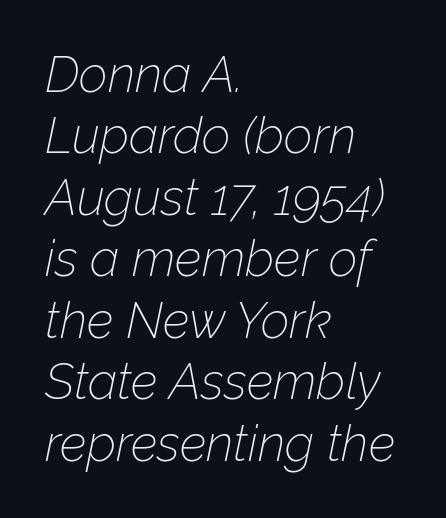
Just letters on the line, the space beneath them empty. The typesetting does not lean heavy: it is not bold. Teacher's note: observe the even left margin — that is flush-left alignment. These lines are rendered in a variable-pitch font. The text carries the slant typical of an italic or oblique font. The letters sit at their default tracking, neither squeezed nor spread.
